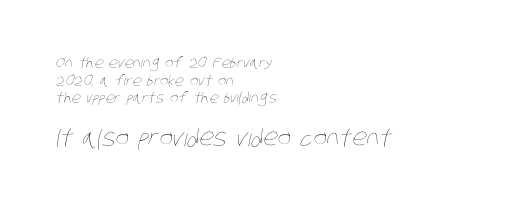
Honestly, there is no underline to notice here at all. The strokes are not fattened; the text isn't bold. If you measured baseline to baseline, you'd find a middling distance. Is the lower block the larger one? Yes — the lower block carries the bigger type.
